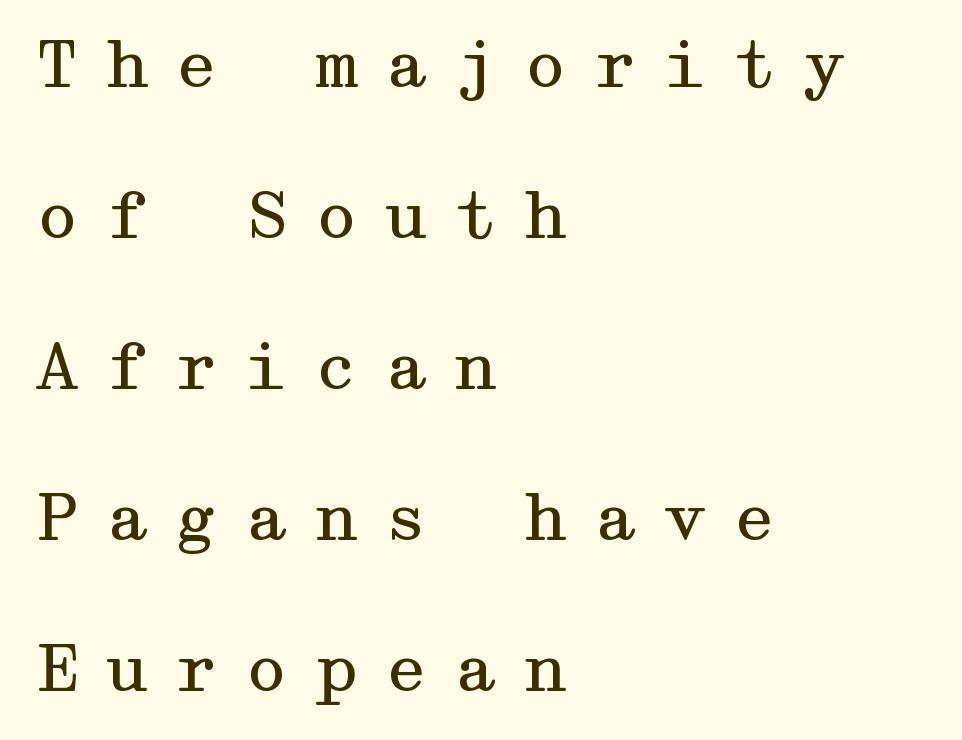
Q: Is the text bold? A: No.
Q: Is the text italic (slanted)? A: No, it is upright.
Q: Is the typeface a serif or a sans-serif typeface? A: Serif.
Q: Is the text underlined? A: No.
Q: How is the paragraph aligned? A: Left-aligned.
Q: Is the spacing between letters normal or unusually wide? A: Unusually wide.
Q: Is the spacing between lines tight, normal or loose? A: Loose.
Q: Width (condensed, normal, or wide)? A: Wide.
Q: Stroke contrast? A: Medium.
Q: x-height? A: Medium.
